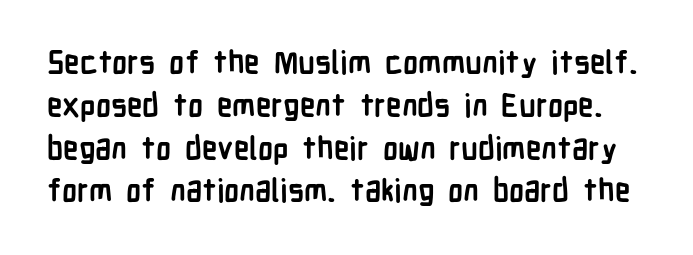
Q: Is the text bold? A: Yes.
Q: Is the text italic (slanted)? A: No, it is upright.
Q: Is the typeface a serif or a sans-serif typeface? A: Sans-serif.
Q: Is the text underlined? A: No.
Q: Is the spacing between letters normal or unusually wide? A: Normal.
Q: Is the spacing between lines tight, normal or loose? A: Normal.
Q: Width (condensed, normal, or wide)? A: Condensed.
Q: Stroke contrast? A: Low.
Q: x-height? A: Medium.
Q: Monospaced? A: No.
